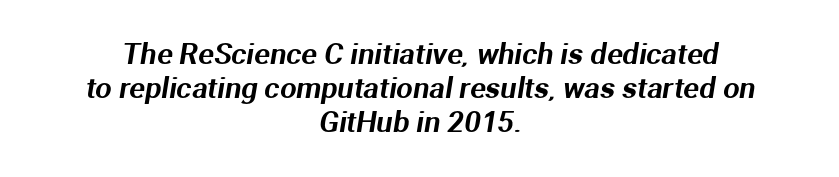
Q: Is the typeface a serif or a sans-serif typeface? A: Sans-serif.
Q: Is the text underlined? A: No.
Q: How is the paragraph aligned? A: Centered.
Q: Is the spacing between letters normal or unusually wide? A: Normal.
Q: Width (condensed, normal, or wide)? A: Normal.
Q: Stroke contrast? A: Medium.
Q: x-height? A: Medium.
Q: Monospaced? A: No.
